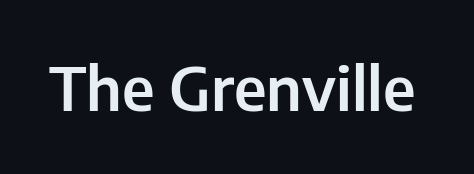
Q: Is the text italic (slanted)? A: No, it is upright.
Q: Is the typeface a serif or a sans-serif typeface? A: Sans-serif.
Q: Is the text underlined? A: No.
Q: Is the spacing between letters normal or unusually wide? A: Normal.
Q: Width (condensed, normal, or wide)? A: Normal.
Q: Stroke contrast? A: Low.
Q: x-height? A: Medium.
Q: Monospaced? A: No.
